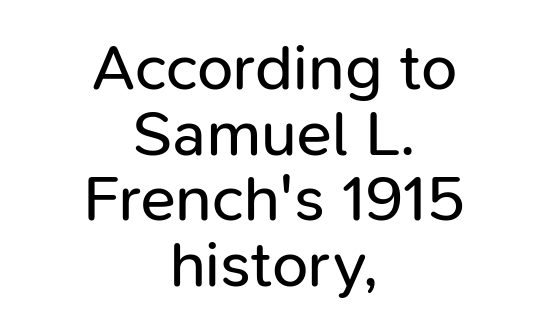
Horizontally, the lines are justified to the midpoint only. Observe the ordinary spacing: letters are neighbours, not strangers. Weight: in the light-to-regular range. Stroke terminals: plain, sans-serif. Only glyphs here, with clear space below each row.
